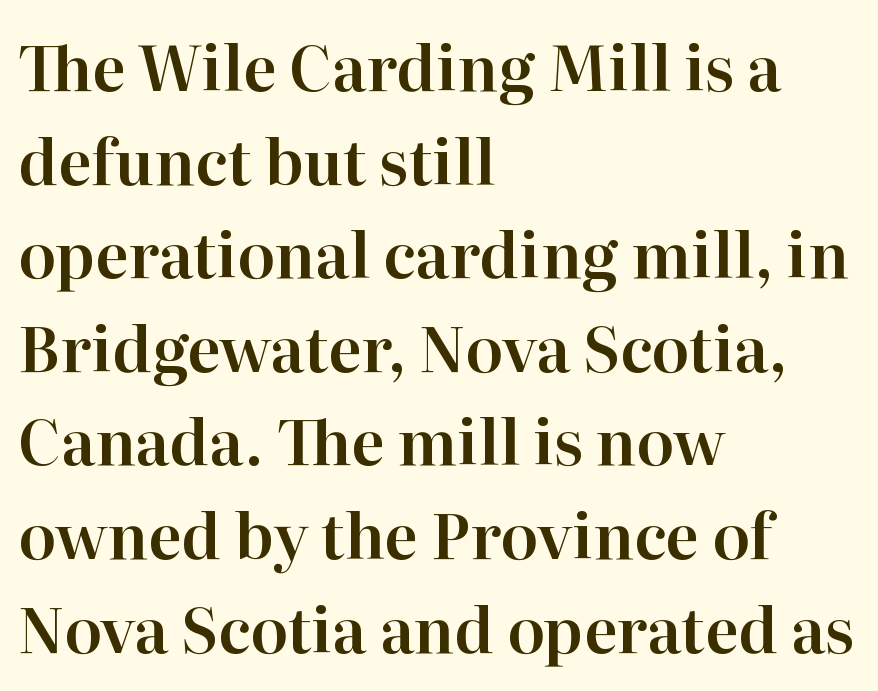
{"serif": "yes", "italic": "no", "width": "normal", "stroke_contrast": "high", "x_height": "medium", "monospaced": "no", "underline": "no", "align": "left", "line_spacing": "normal", "line_spacing_ratio": 1.51, "letter_spacing": "normal", "letter_spacing_em": 0.0, "glyph_px": 62}
